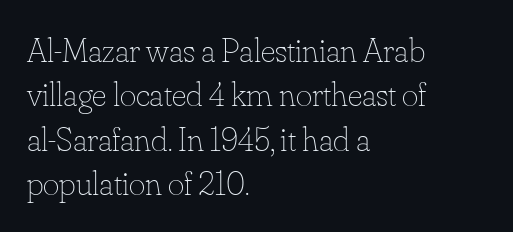
Q: Is the text bold? A: No.
Q: Is the text italic (slanted)? A: No, it is upright.
Q: Is the text underlined? A: No.
Q: How is the paragraph aligned? A: Left-aligned.
Q: Is the spacing between letters normal or unusually wide? A: Normal.
Q: Is the spacing between lines tight, normal or loose? A: Normal.
Q: Width (condensed, normal, or wide)? A: Normal.
Q: Stroke contrast? A: Low.
Q: x-height? A: Small.
Q: Monospaced? A: No.
